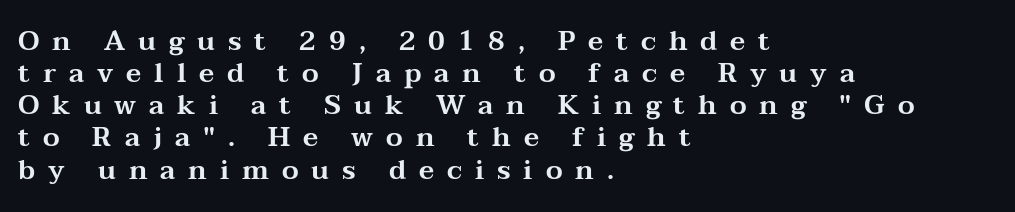
All the whitespace from short lines collects on the right. Just letters on the line, the space beneath them empty. Posture: vertical. What stands out about the letter spacing? Its width — letters are far apart.
